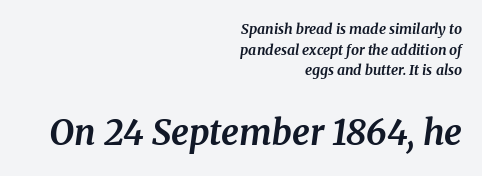
The image shows 35 px bold serif type, italic (leaning right); set right-aligned, normal line spacing (1.48x), normal letter spacing, not underlined; the second (bottom) block is 2.5x larger; medium stroke contrast and a medium x-height.
